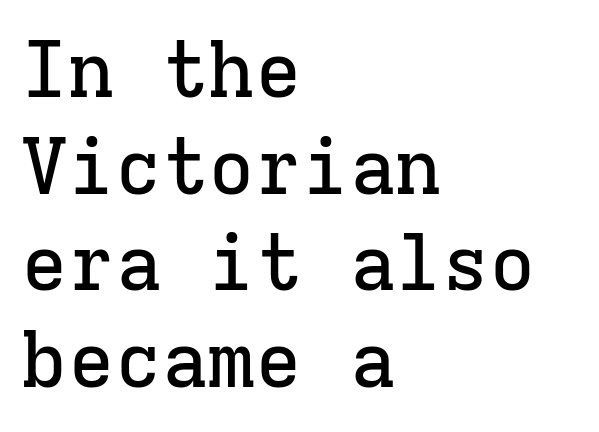
The image shows 78 px serif type, upright, monospaced; set left-aligned, line spacing 1.24x, normal letter spacing, not underlined; low stroke contrast and a medium x-height.
